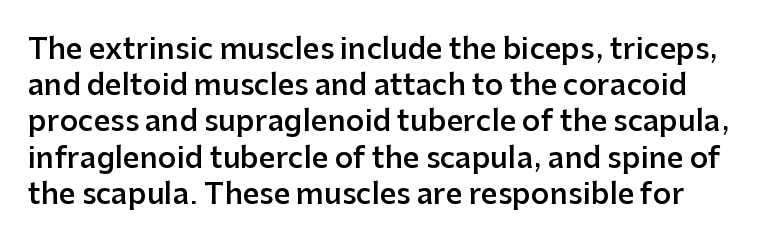
{"serif": "no", "italic": "no", "bold": "semi", "weight": "semibold", "width": "normal", "stroke_contrast": "low", "x_height": "medium", "monospaced": "no", "underline": "no", "line_spacing": "normal", "line_spacing_ratio": 1.25, "letter_spacing": "normal", "letter_spacing_em": 0.0, "glyph_px": 29}
